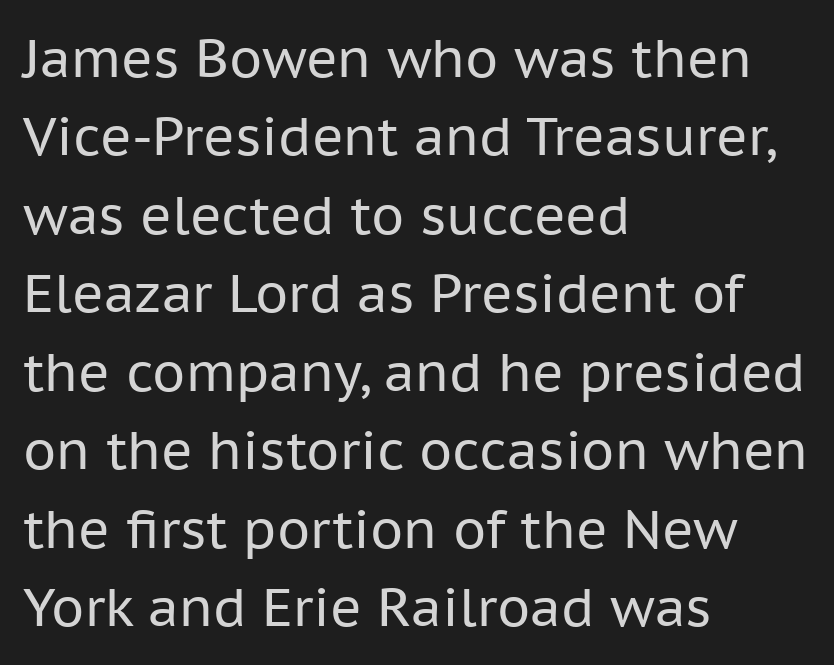
The baseline area is clear. No italicization has been applied; the sample stays upright. This is sans-serif lettering, the kind often seen on screens and signage. The lines sit at an ordinary, default distance from one another. Observe the ordinary spacing: letters are neighbours, not strangers.
